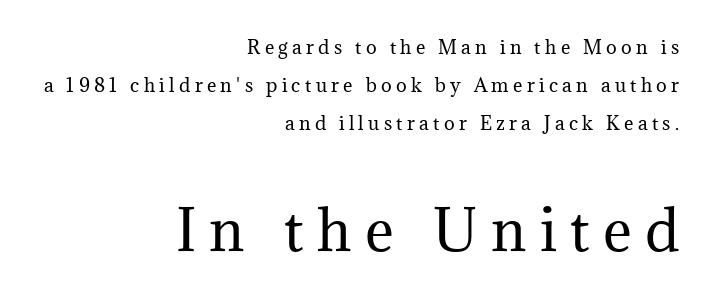
The image shows 55 px regular-weight serif type, upright; set right-aligned, loose line spacing (2.11x), unusually wide letter spacing (+0.24 em), not underlined; the second (bottom) block is 3.06x larger; medium stroke contrast and a medium x-height.
